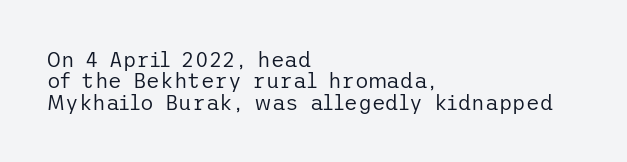
{"italic": "no", "bold": "no", "underline": "no", "align": "left", "line_spacing": "tight", "line_spacing_ratio": 1.02, "letter_spacing": "normal", "letter_spacing_em": 0.0, "glyph_px": 21}
